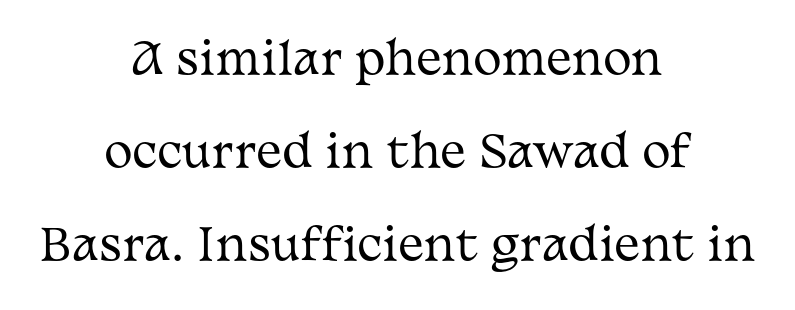
Q: Is the text bold? A: No.
Q: Is the text italic (slanted)? A: No, it is upright.
Q: Is the typeface a serif or a sans-serif typeface? A: Serif.
Q: Is the text underlined? A: No.
Q: How is the paragraph aligned? A: Centered.
Q: Is the spacing between letters normal or unusually wide? A: Normal.
Q: Is the spacing between lines tight, normal or loose? A: Loose.
Q: Width (condensed, normal, or wide)? A: Wide.
Q: Stroke contrast? A: Medium.
Q: x-height? A: Medium.
Q: Monospaced? A: No.
